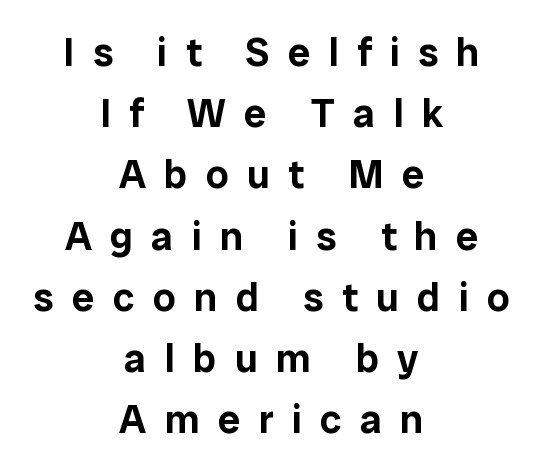
The image shows 40 px sans-serif type, upright; set centered, normal line spacing (1.53x), unusually wide letter spacing (+0.46 em), not underlined; low stroke contrast and a medium x-height.
